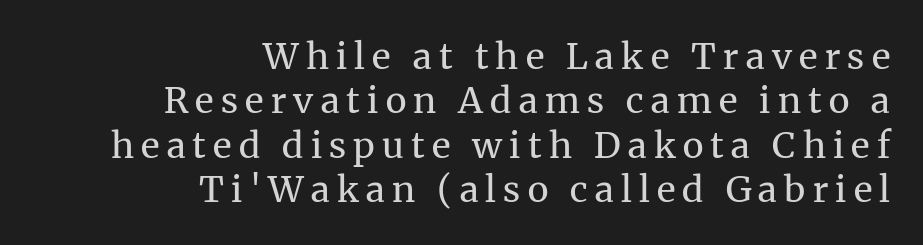
Q: Is the text bold? A: No.
Q: Is the text italic (slanted)? A: No, it is upright.
Q: Is the typeface a serif or a sans-serif typeface? A: Serif.
Q: Is the text underlined? A: No.
Q: How is the paragraph aligned? A: Right-aligned.
Q: Is the spacing between letters normal or unusually wide? A: Unusually wide.
Q: Width (condensed, normal, or wide)? A: Normal.
Q: Stroke contrast? A: Medium.
Q: x-height? A: Medium.
Q: Monospaced? A: No.
